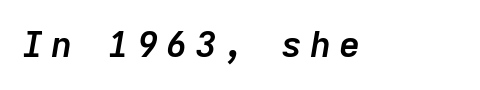
The image shows 36 px semibold type, italic (leaning right), monospaced; set unusually wide letter spacing (+0.2 em), not underlined; low stroke contrast and a medium x-height.
